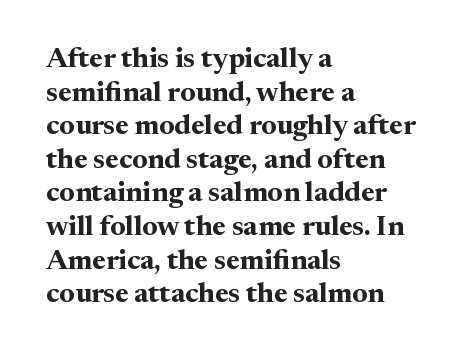
The image shows 28 px bold serif type, upright; set left-aligned, line spacing 1.2x, normal letter spacing, not underlined; medium stroke contrast and a medium x-height.
